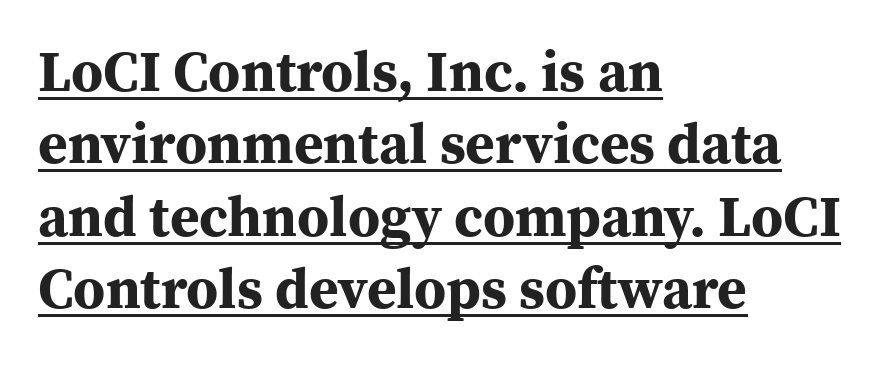
{"serif": "yes", "italic": "no", "bold": "yes", "weight": "bold", "width": "normal", "stroke_contrast": "medium", "x_height": "medium", "monospaced": "no", "underline": "yes", "align": "left", "line_spacing": "normal", "line_spacing_ratio": 1.27, "letter_spacing": "normal", "letter_spacing_em": 0.0, "glyph_px": 57}
